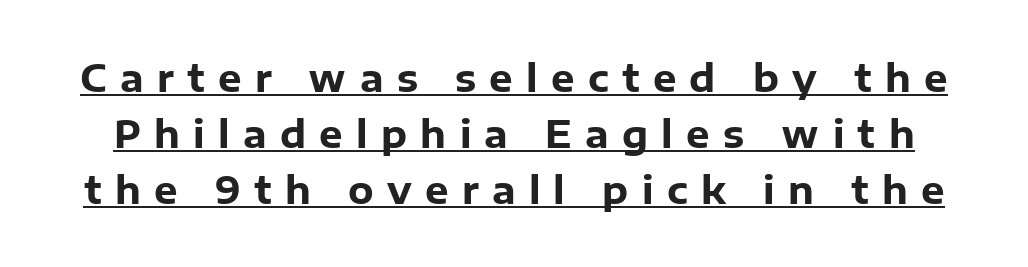
Tracking value appears strongly positive — letters spread wide. The rendering uses natural spacing where letterforms have individual widths. You'd pick this weight for a headline — it's a proper bold. The characters display no serif detailing; their extremities are plain. A normal amount of white space separates one row of letters from the next. These lines were composed using upright roman letters.
